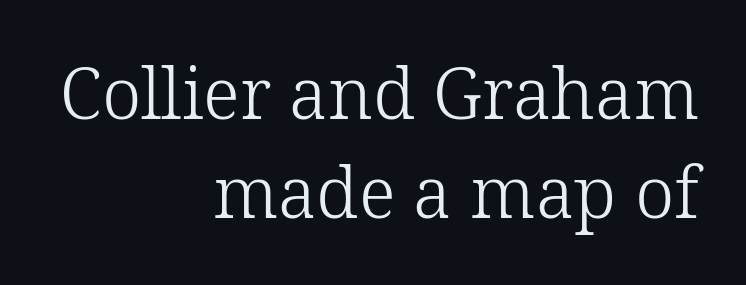
{"serif": "yes", "italic": "no", "bold": "no", "weight": "light", "width": "normal", "stroke_contrast": "low", "x_height": "medium", "monospaced": "no", "underline": "no", "align": "right", "line_spacing": "normal", "line_spacing_ratio": 1.39, "letter_spacing": "normal", "letter_spacing_em": 0.0, "glyph_px": 71}
